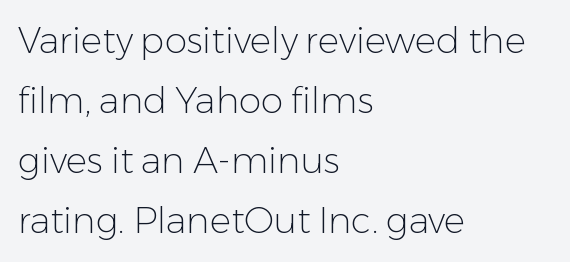
The image shows 36 px light sans-serif type, upright; set left-aligned, normal line spacing (1.67x), normal letter spacing, not underlined; low stroke contrast and a medium x-height.
